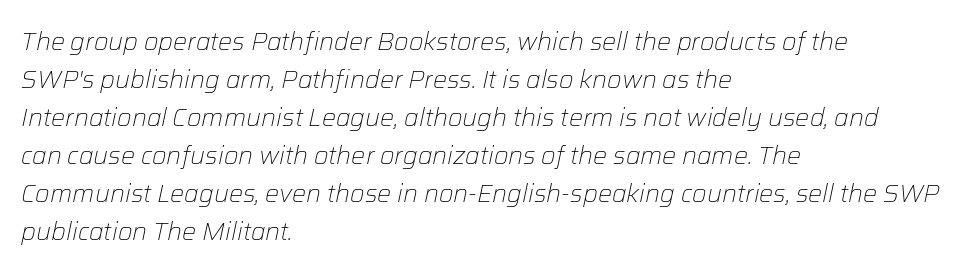
{"italic": "yes", "lean": "right", "slant_degrees": 12, "bold": "no", "underline": "no", "align": "left", "line_spacing": "normal", "line_spacing_ratio": 1.52, "letter_spacing": "normal", "letter_spacing_em": 0.0, "glyph_px": 25}
